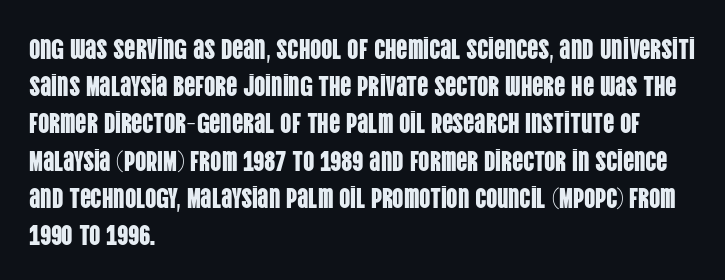
{"serif": "no", "italic": "no", "width": "condensed", "stroke_contrast": "low", "x_height": "large", "monospaced": "no", "underline": "no", "align": "left", "line_spacing": "normal", "line_spacing_ratio": 1.33, "letter_spacing": "normal", "letter_spacing_em": 0.0, "glyph_px": 28}
